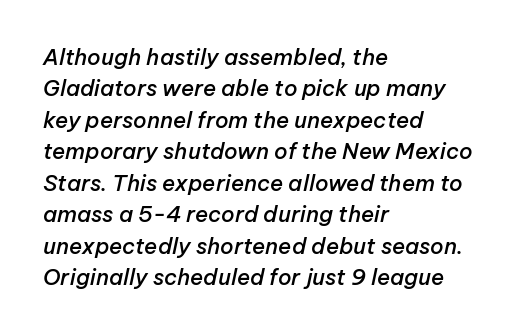
Q: Is the text bold? A: Semi-bold.
Q: Is the text italic (slanted)? A: Yes, it leans right by about 12 degrees.
Q: Is the text underlined? A: No.
Q: How is the paragraph aligned? A: Left-aligned.
Q: Is the spacing between letters normal or unusually wide? A: Normal.
Q: Is the spacing between lines tight, normal or loose? A: Normal.
